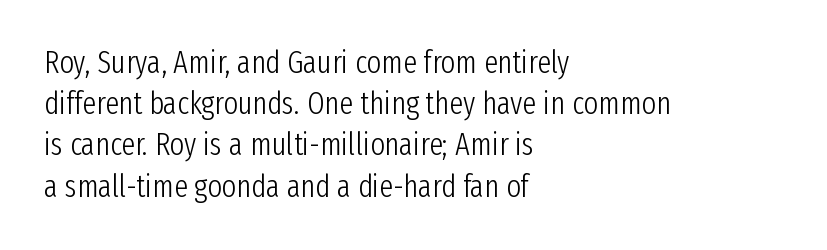
Caption: face not bold, strokes unweighted. In terms of letterform style, serifs are entirely absent. You could call the tracking neutral — neither tight nor loose. Do the characters align in a grid? No, the font is proportional. The specimen reads as upright at a glance. In CSS terms this would be text-align: left.
